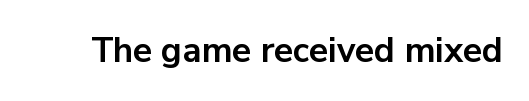
The image shows 35 px bold sans-serif type, upright; set normal letter spacing, not underlined; low stroke contrast and a medium x-height.
